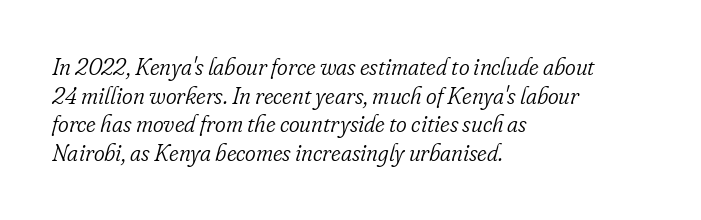
Q: Is the text bold? A: No.
Q: Is the text italic (slanted)? A: Yes, it leans right by about 16 degrees.
Q: Is the text underlined? A: No.
Q: How is the paragraph aligned? A: Left-aligned.
Q: Is the spacing between letters normal or unusually wide? A: Normal.
Q: Is the spacing between lines tight, normal or loose? A: Normal.
